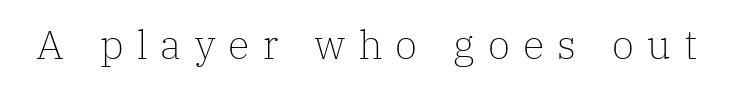
Q: Is the text bold? A: No.
Q: Is the text italic (slanted)? A: No, it is upright.
Q: Is the typeface a serif or a sans-serif typeface? A: Serif.
Q: Is the text underlined? A: No.
Q: Is the spacing between letters normal or unusually wide? A: Unusually wide.
Q: Width (condensed, normal, or wide)? A: Normal.
Q: Stroke contrast? A: Low.
Q: x-height? A: Medium.
Q: Monospaced? A: No.
